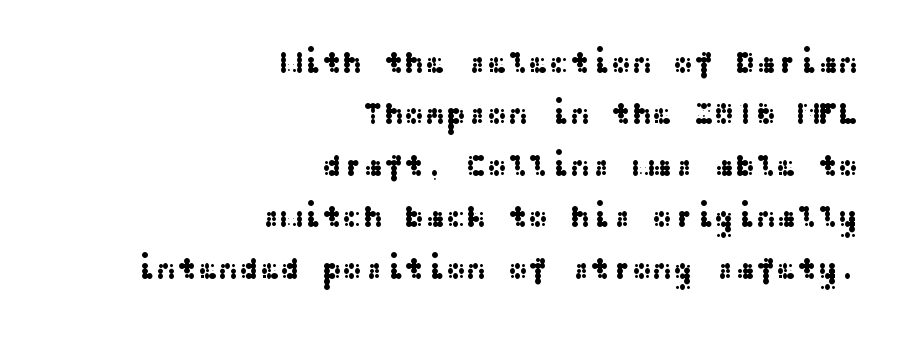
Q: Is the text italic (slanted)? A: No, it is upright.
Q: Is the typeface a serif or a sans-serif typeface? A: Sans-serif.
Q: Is the text underlined? A: No.
Q: How is the paragraph aligned? A: Right-aligned.
Q: Is the spacing between letters normal or unusually wide? A: Normal.
Q: Is the spacing between lines tight, normal or loose? A: Normal.
Q: Width (condensed, normal, or wide)? A: Wide.
Q: Stroke contrast? A: Medium.
Q: x-height? A: Medium.
